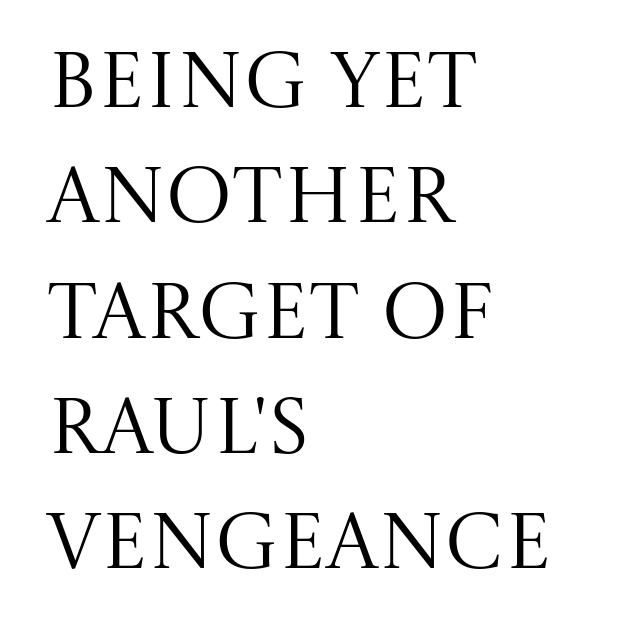
Q: Is the text bold? A: No.
Q: Is the text italic (slanted)? A: No, it is upright.
Q: Is the typeface a serif or a sans-serif typeface? A: Serif.
Q: Is the text underlined? A: No.
Q: How is the paragraph aligned? A: Left-aligned.
Q: Is the spacing between letters normal or unusually wide? A: Normal.
Q: Is the spacing between lines tight, normal or loose? A: Normal.
Q: Width (condensed, normal, or wide)? A: Normal.
Q: Stroke contrast? A: Medium.
Q: x-height? A: Large.
Q: Monospaced? A: No.
